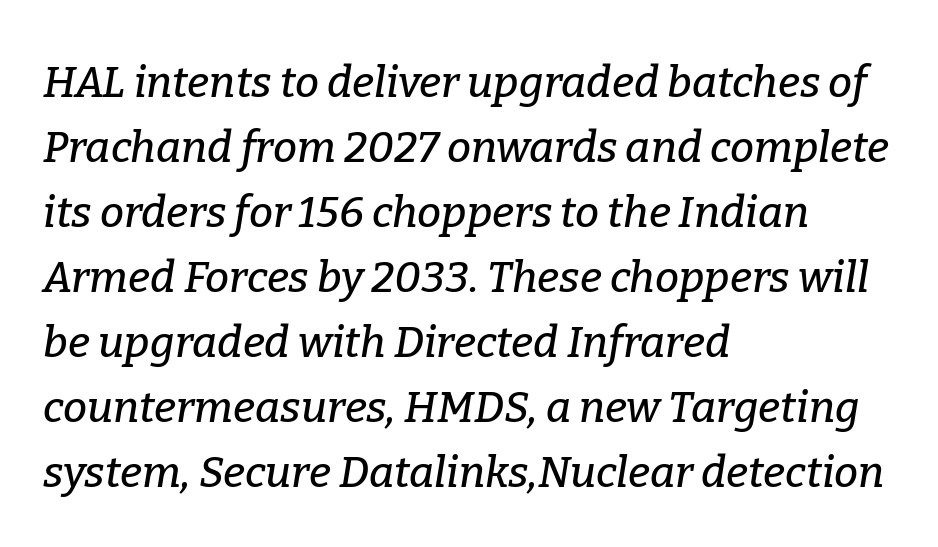
Q: Is the text italic (slanted)? A: Yes, it leans right by about 9 degrees.
Q: Is the typeface a serif or a sans-serif typeface? A: Serif.
Q: Is the text underlined? A: No.
Q: How is the paragraph aligned? A: Left-aligned.
Q: Is the spacing between letters normal or unusually wide? A: Normal.
Q: Is the spacing between lines tight, normal or loose? A: Normal.
Q: Width (condensed, normal, or wide)? A: Normal.
Q: Stroke contrast? A: Low.
Q: x-height? A: Medium.
Q: Monospaced? A: No.
